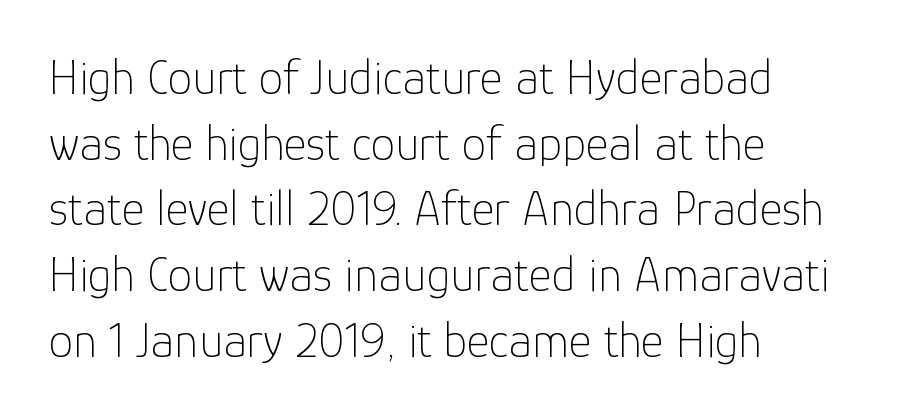
Type style note: lacks serifs. Character widths vary here, with narrow letters taking less room than wide ones. How are the letters spaced? Ordinarily, with no added tracking. Unlike italic type, these characters show no tilt at all. The rendering uses a moderate line-height, typical for paragraphs.
